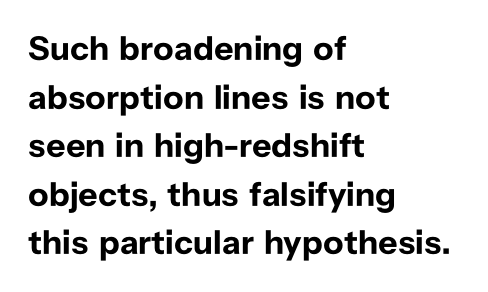
{"serif": "no", "italic": "no", "bold": "yes", "weight": "bold", "width": "normal", "stroke_contrast": "low", "x_height": "medium", "monospaced": "no", "underline": "no", "align": "left", "line_spacing": "normal", "line_spacing_ratio": 1.43, "letter_spacing": "normal", "letter_spacing_em": 0.0, "glyph_px": 34}
